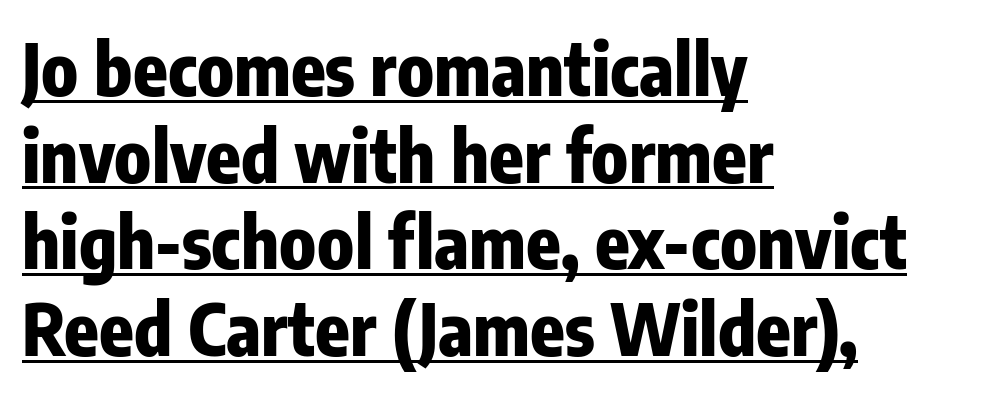
Q: Is the text bold? A: Yes.
Q: Is the text italic (slanted)? A: No, it is upright.
Q: Is the typeface a serif or a sans-serif typeface? A: Sans-serif.
Q: Is the text underlined? A: Yes.
Q: How is the paragraph aligned? A: Left-aligned.
Q: Is the spacing between letters normal or unusually wide? A: Normal.
Q: Width (condensed, normal, or wide)? A: Condensed.
Q: Stroke contrast? A: Low.
Q: x-height? A: Medium.
Q: Monospaced? A: No.
